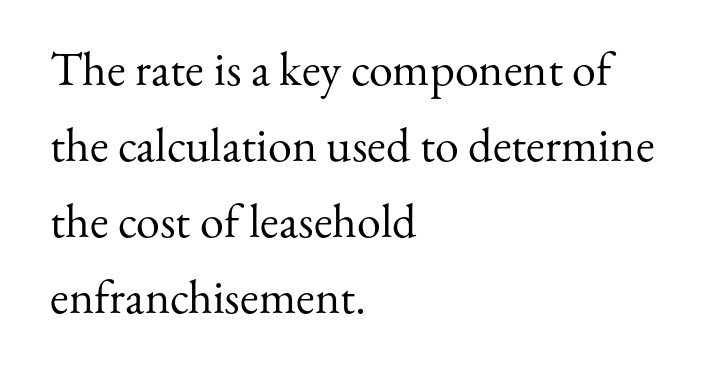
{"serif": "yes", "italic": "no", "bold": "no", "weight": "regular", "width": "normal", "stroke_contrast": "medium", "x_height": "small", "monospaced": "no", "underline": "no", "align": "left", "line_spacing": "normal", "line_spacing_ratio": 1.58, "letter_spacing": "normal", "letter_spacing_em": 0.0, "glyph_px": 48}
